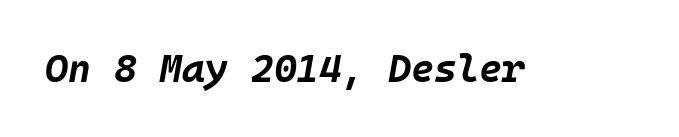
{"italic": "yes", "lean": "right", "slant_degrees": 10, "bold": "yes", "weight": "bold", "width": "normal", "stroke_contrast": "low", "x_height": "large", "underline": "no", "letter_spacing": "normal", "letter_spacing_em": 0.0, "glyph_px": 39}
